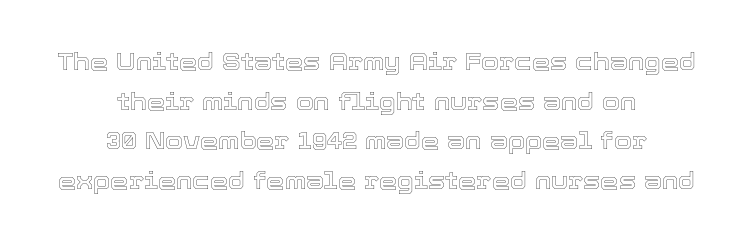
The image shows 23 px text type, upright; set centered, line spacing 1.72x, normal letter spacing, not underlined.
